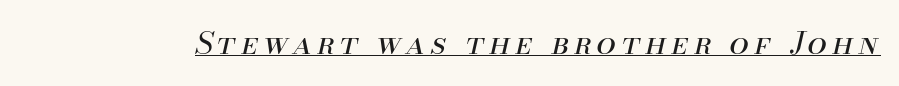
Quick note: italic. Proportional: the letters do not fall into vertical columns. Stroke mass is kept to a normal reading level or below. Each line of the rendering has a horizontal stroke beneath the glyphs.
